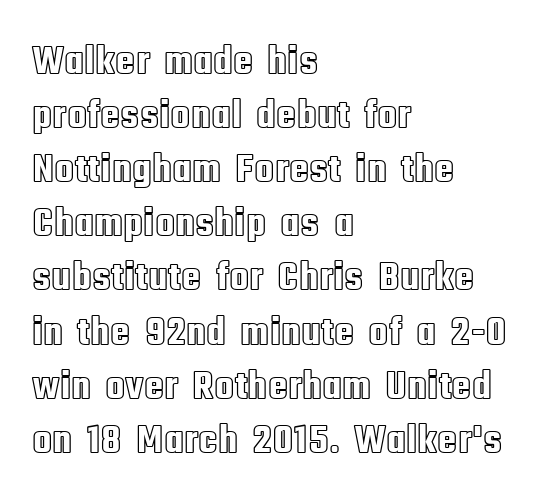
{"italic": "no", "width": "condensed", "x_height": "large", "monospaced": "no", "underline": "no", "align": "left", "line_spacing": "normal", "line_spacing_ratio": 1.32, "letter_spacing": "normal", "letter_spacing_em": 0.0, "glyph_px": 41}
